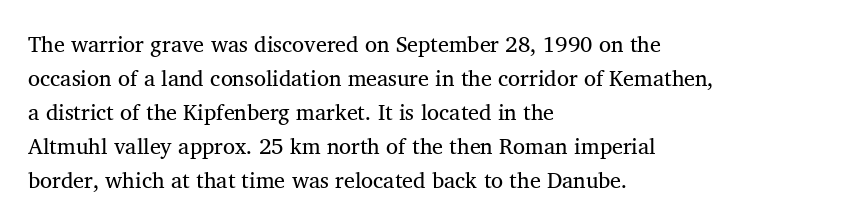
The image shows 22 px text type, upright; set left-aligned, normal line spacing (1.54x), normal letter spacing, not underlined.
